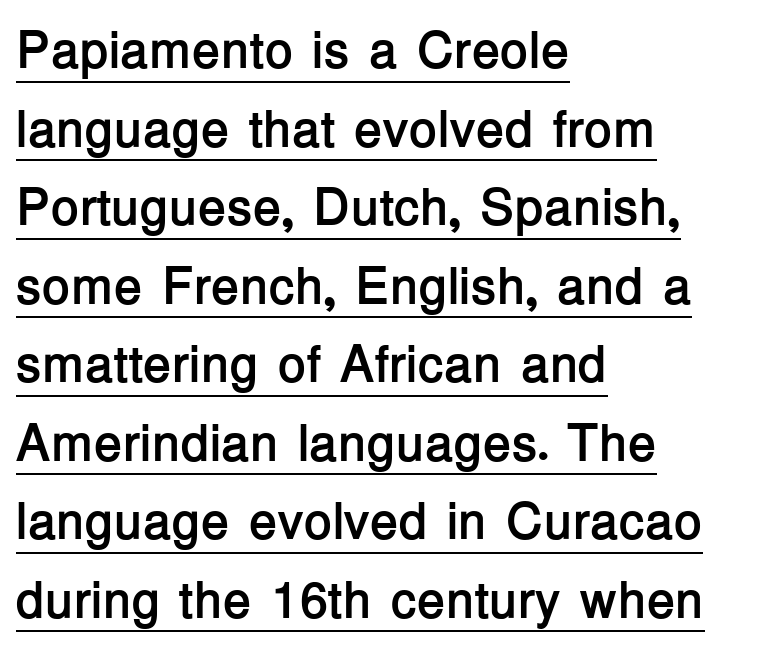
The image shows 52 px semibold sans-serif type, upright; set left-aligned, normal line spacing (1.51x), normal letter spacing, underlined; low stroke contrast and a medium x-height.
